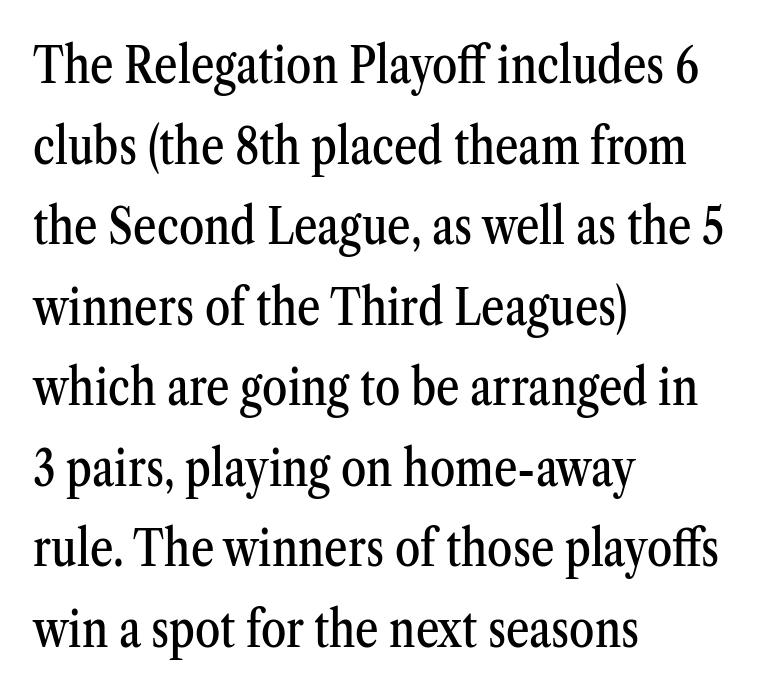
The image shows 51 px condensed serif type, upright; set left-aligned, normal line spacing (1.58x), normal letter spacing, not underlined; medium stroke contrast and a medium x-height.
